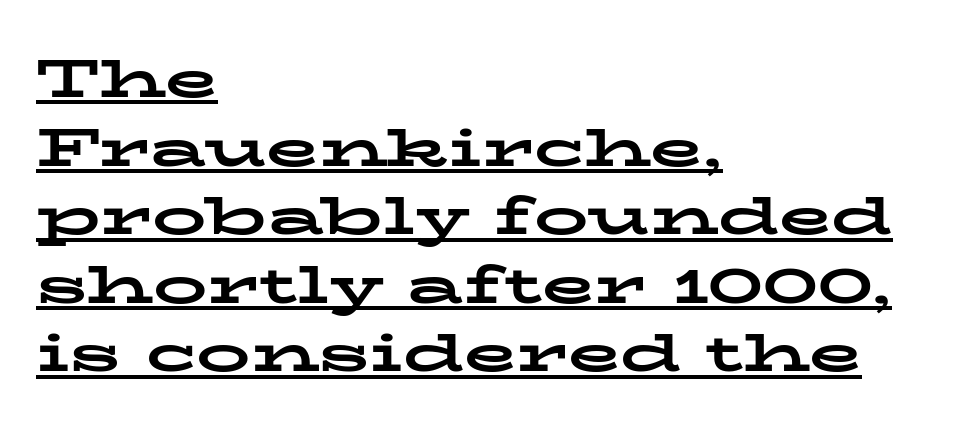
Q: Is the text bold? A: Yes.
Q: Is the text italic (slanted)? A: No, it is upright.
Q: Is the typeface a serif or a sans-serif typeface? A: Serif.
Q: Is the text underlined? A: Yes.
Q: How is the paragraph aligned? A: Left-aligned.
Q: Is the spacing between letters normal or unusually wide? A: Normal.
Q: Is the spacing between lines tight, normal or loose? A: Normal.
Q: Width (condensed, normal, or wide)? A: Wide.
Q: Stroke contrast? A: Low.
Q: x-height? A: Medium.
Q: Monospaced? A: No.
